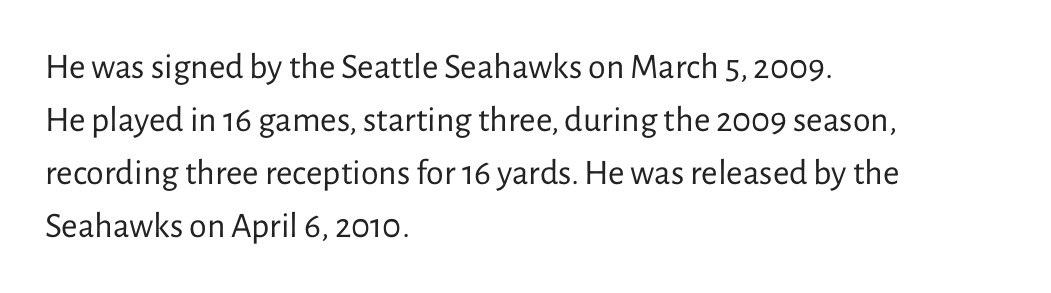
The type sits square on the baseline with zero lean. Casual observation: everything's shoved over to the left. No chunkiness to these letters — they're not bold. This rendering features lettering with no underline. Baseline-to-baseline distance is the conventional proportion of letter height. Default kerning and tracking; the words read as compact shapes.
